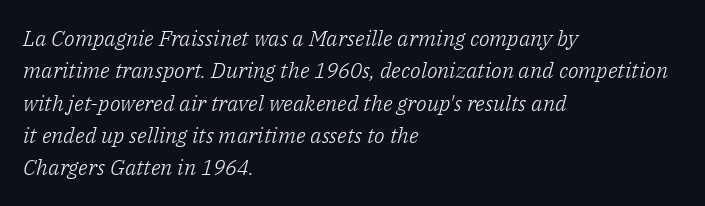
The image shows 22 px text type, italic (leaning right); set left-aligned, normal line spacing (1.47x), normal letter spacing, not underlined.
